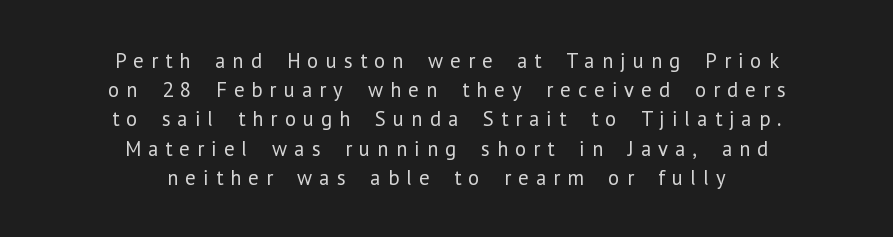
The image shows 21 px text type, upright; set centered, normal line spacing (1.39x), unusually wide letter spacing (+0.34 em), not underlined.
